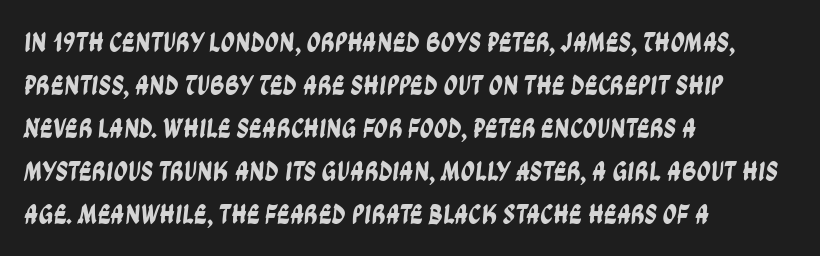
Q: Is the typeface a serif or a sans-serif typeface? A: Sans-serif.
Q: Is the text underlined? A: No.
Q: How is the paragraph aligned? A: Left-aligned.
Q: Is the spacing between letters normal or unusually wide? A: Normal.
Q: Is the spacing between lines tight, normal or loose? A: Normal.
Q: Width (condensed, normal, or wide)? A: Condensed.
Q: Stroke contrast? A: Low.
Q: x-height? A: Large.
Q: Monospaced? A: No.
